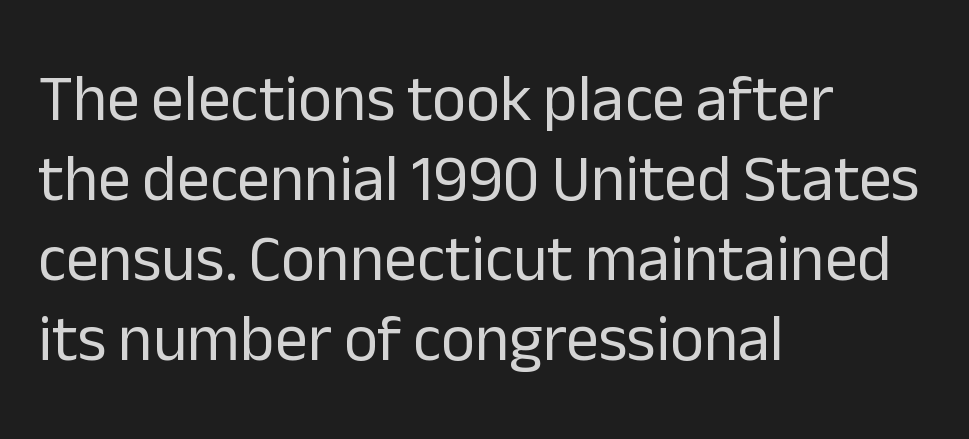
Q: Is the text bold? A: No.
Q: Is the text italic (slanted)? A: No, it is upright.
Q: Is the typeface a serif or a sans-serif typeface? A: Sans-serif.
Q: Is the text underlined? A: No.
Q: How is the paragraph aligned? A: Left-aligned.
Q: Is the spacing between letters normal or unusually wide? A: Normal.
Q: Width (condensed, normal, or wide)? A: Normal.
Q: Stroke contrast? A: Low.
Q: x-height? A: Medium.
Q: Monospaced? A: No.
